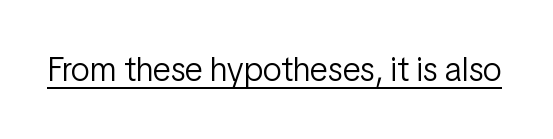
This sample uses an upright cut, with every glyph sitting square on the baseline. A quiet, ordinary-to-light weight characterises the typeface. These characters rest on top of a visible drawn line. The letters advance in unequal steps, a hallmark of proportional type. In terms of letterform style, serifs are entirely absent. Does extra space separate the letters? No, they use regular spacing.
